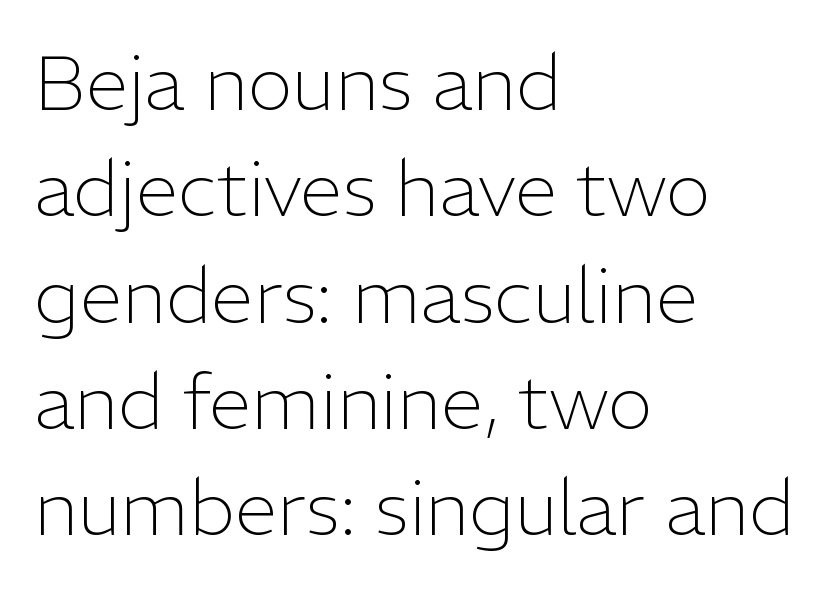
The passage shown is typed in a proportional face where columns would drift. No word sits above an underline. The paragraph has a hard left edge and a soft right edge. Grotesque or geometric, the face here clearly has no serifs. A normal amount of white space separates one row of letters from the next.
